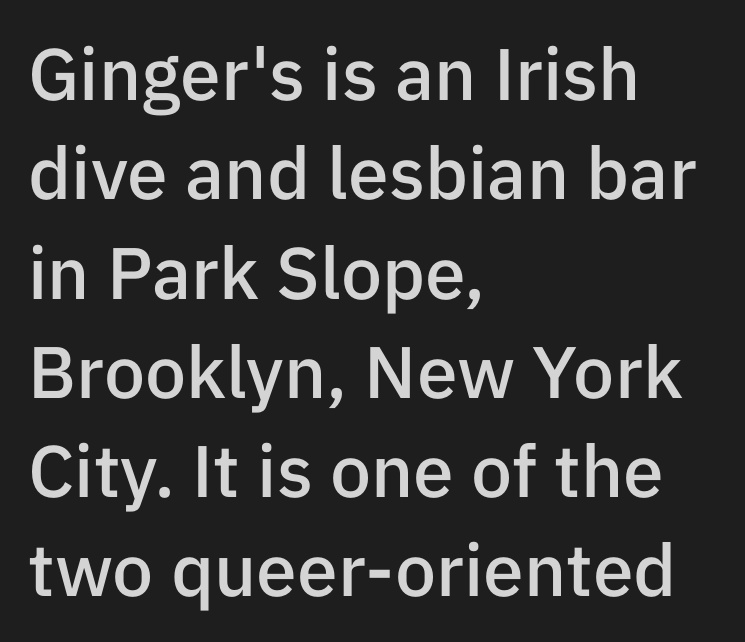
Q: Is the text bold? A: Semi-bold.
Q: Is the text italic (slanted)? A: No, it is upright.
Q: Is the typeface a serif or a sans-serif typeface? A: Sans-serif.
Q: Is the text underlined? A: No.
Q: How is the paragraph aligned? A: Left-aligned.
Q: Is the spacing between letters normal or unusually wide? A: Normal.
Q: Is the spacing between lines tight, normal or loose? A: Normal.
Q: Width (condensed, normal, or wide)? A: Normal.
Q: Stroke contrast? A: Low.
Q: x-height? A: Medium.
Q: Monospaced? A: No.
